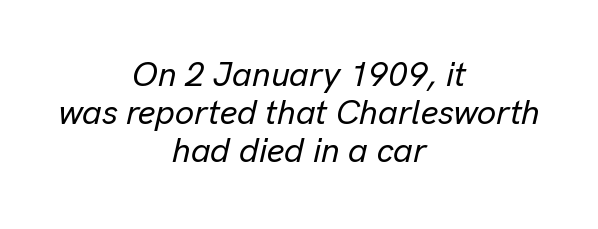
{"italic": "yes", "lean": "right", "slant_degrees": 13, "width": "normal", "stroke_contrast": "low", "x_height": "medium", "monospaced": "no", "underline": "no", "align": "center", "line_spacing": "tight", "line_spacing_ratio": 1.12, "letter_spacing": "normal", "letter_spacing_em": 0.0, "glyph_px": 34}
